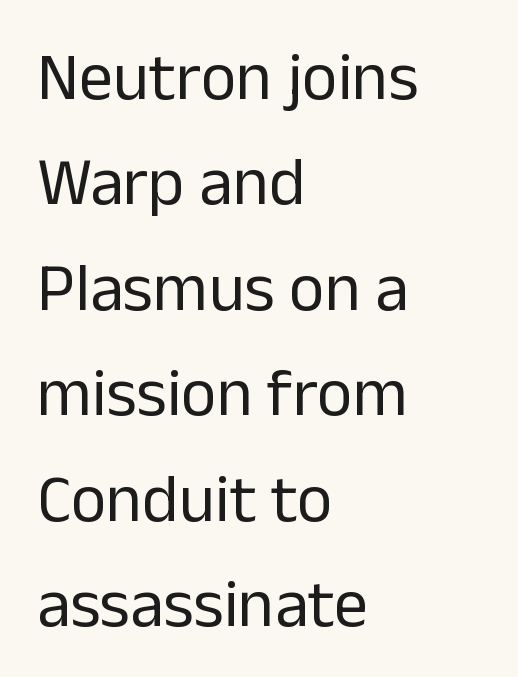
{"serif": "no", "italic": "no", "bold": "no", "weight": "regular", "width": "normal", "stroke_contrast": "low", "x_height": "medium", "monospaced": "no", "underline": "no", "align": "left", "line_spacing": "normal", "line_spacing_ratio": 1.55, "letter_spacing": "normal", "letter_spacing_em": 0.0, "glyph_px": 68}
